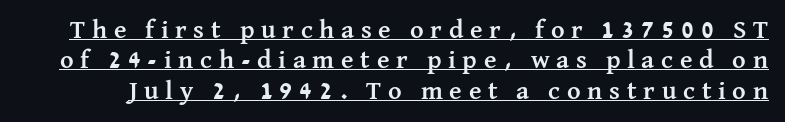
{"italic": "no", "bold": "yes", "underline": "yes", "line_spacing_ratio": 1.17, "letter_spacing": "wide", "letter_spacing_em": 0.26, "glyph_px": 26}
